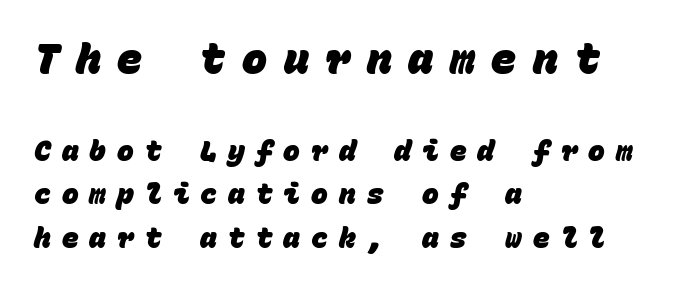
Large over small — that's the arrangement of the two blocks here. Does the leading feel generous? No, just average. A typesetter would call this monospace, since all characters share one set width. You can tell from the bare stems that sans-serif type was used.
